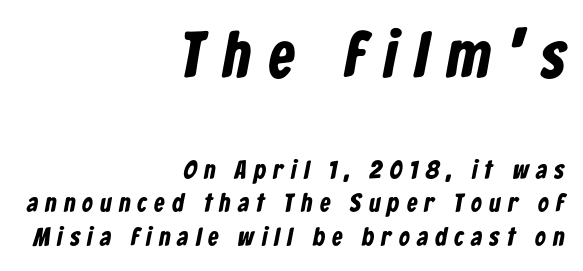
Horizontal bands of white between lines are of average thickness. Font category for this specimen: sans-serif. Each row of text sits above clean, open space. All the whitespace from short lines collects on the left. Proportional: the letters do not fall into vertical columns.
